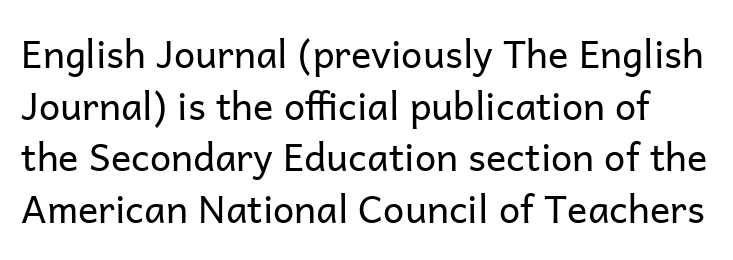
{"serif": "no", "italic": "no", "bold": "no", "weight": "regular", "width": "normal", "stroke_contrast": "low", "x_height": "medium", "monospaced": "no", "underline": "no", "line_spacing": "normal", "line_spacing_ratio": 1.36, "letter_spacing": "normal", "letter_spacing_em": 0.0, "glyph_px": 38}
